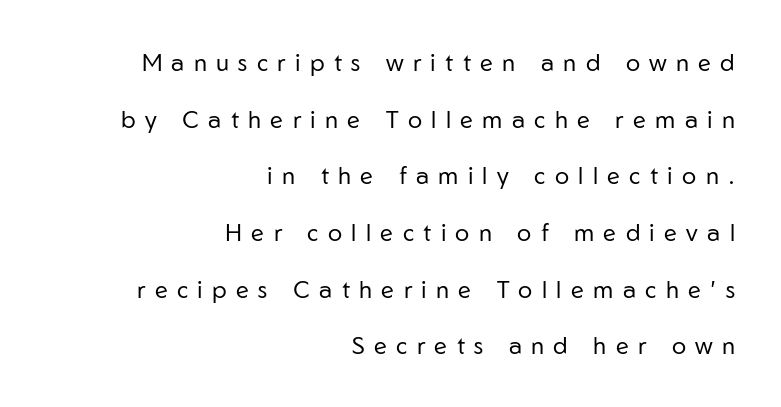
The image shows 24 px text type, upright; set right-aligned, loose line spacing (2.36x), unusually wide letter spacing (+0.39 em), not underlined.
